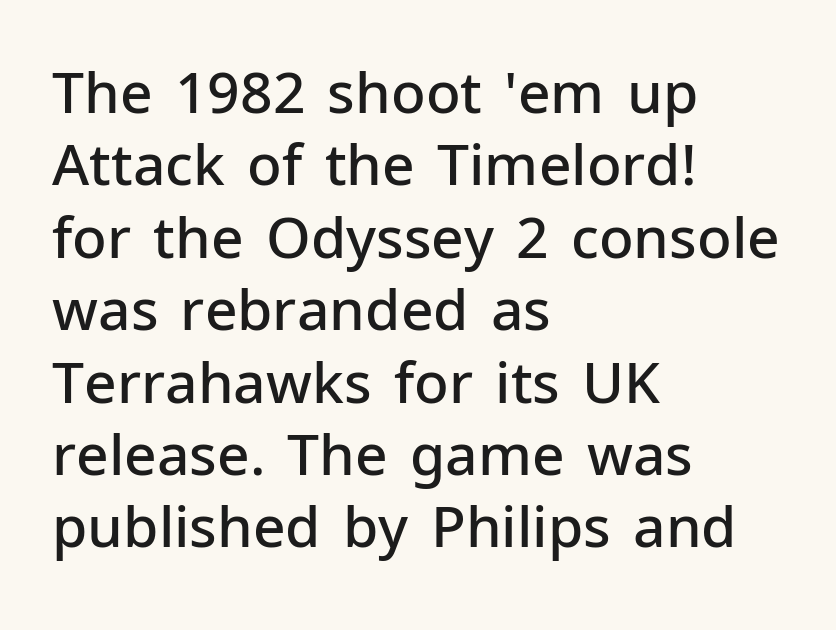
Short note: letters normally spaced. The letters advance in unequal steps, a hallmark of proportional type. In terms of posture, this sample is upright. Stroke terminals: plain, sans-serif. Type without underlining.
